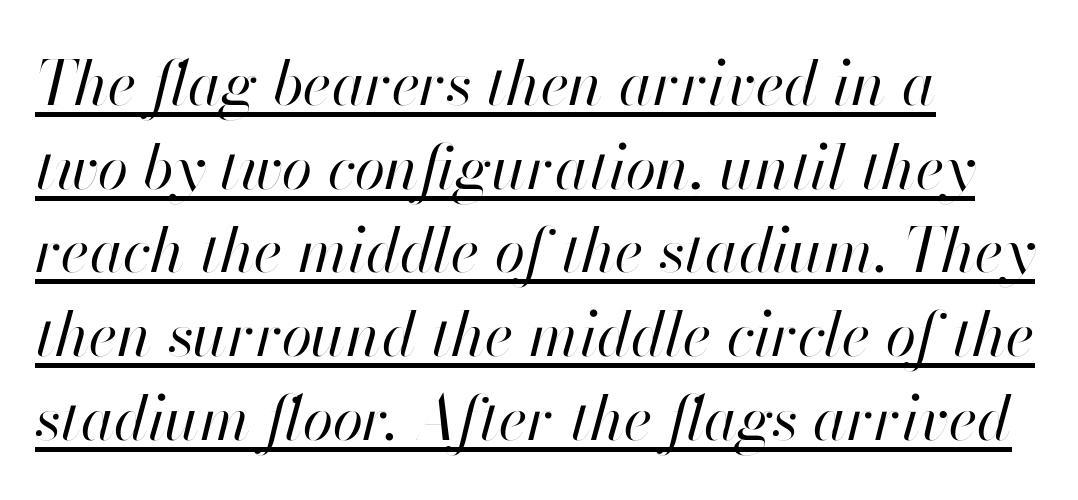
{"italic": "yes", "lean": "right", "slant_degrees": 13, "bold": "no", "weight": "regular", "width": "normal", "stroke_contrast": "high", "x_height": "small", "monospaced": "no", "underline": "yes", "align": "left", "line_spacing": "normal", "line_spacing_ratio": 1.35, "letter_spacing": "normal", "letter_spacing_em": 0.0, "glyph_px": 62}
